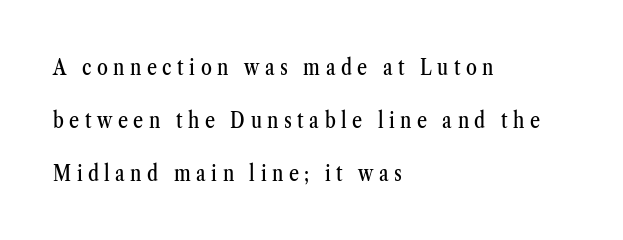
Honestly, there is no underline to notice here at all. The letters stand straight up with perfectly vertical stems. Quick note: interline space is abundant. Caption: multi-line text, flush left, ragged right. What stands out about the letter spacing? Its width — letters are far apart.
